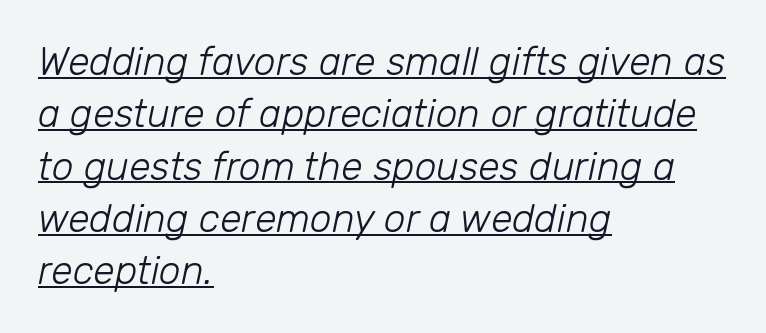
Quick note: underline on. Each new line begins a customary step beneath the previous one. Is the type slanted? Yes — the strokes lean at a clear angle. These lines are rendered in a variable-pitch font. Which margin do the lines hug? The left one — the right edge is uneven. Each stroke keeps to a modest, everyday thickness or less.
